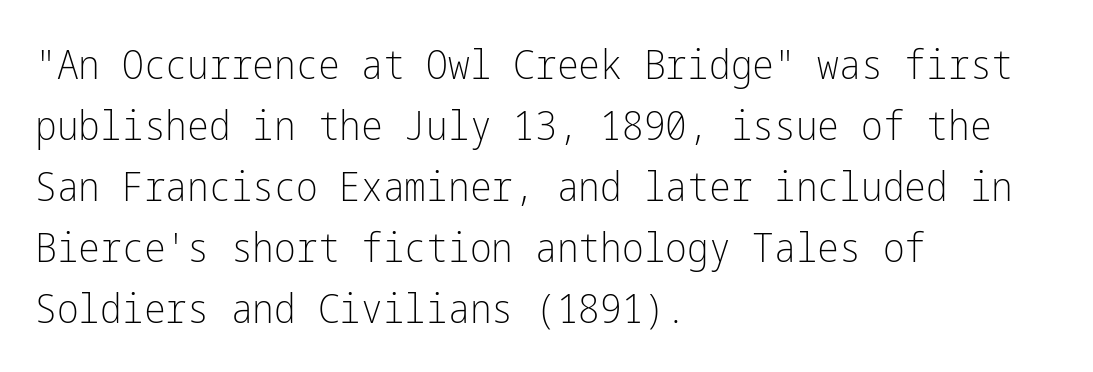
Q: Is the text bold? A: No.
Q: Is the text italic (slanted)? A: No, it is upright.
Q: Is the typeface a serif or a sans-serif typeface? A: Sans-serif.
Q: Is the text underlined? A: No.
Q: How is the paragraph aligned? A: Left-aligned.
Q: Is the spacing between letters normal or unusually wide? A: Normal.
Q: Is the spacing between lines tight, normal or loose? A: Normal.
Q: Width (condensed, normal, or wide)? A: Condensed.
Q: Stroke contrast? A: Low.
Q: x-height? A: Medium.
